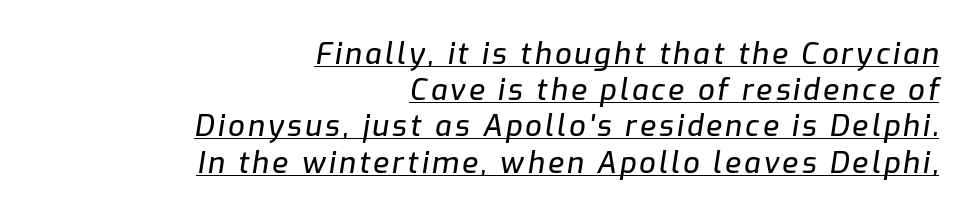
{"italic": "yes", "lean": "right", "slant_degrees": 9, "width": "normal", "stroke_contrast": "low", "x_height": "medium", "monospaced": "no", "underline": "yes", "align": "right", "line_spacing": "normal", "line_spacing_ratio": 1.25, "glyph_px": 29}
